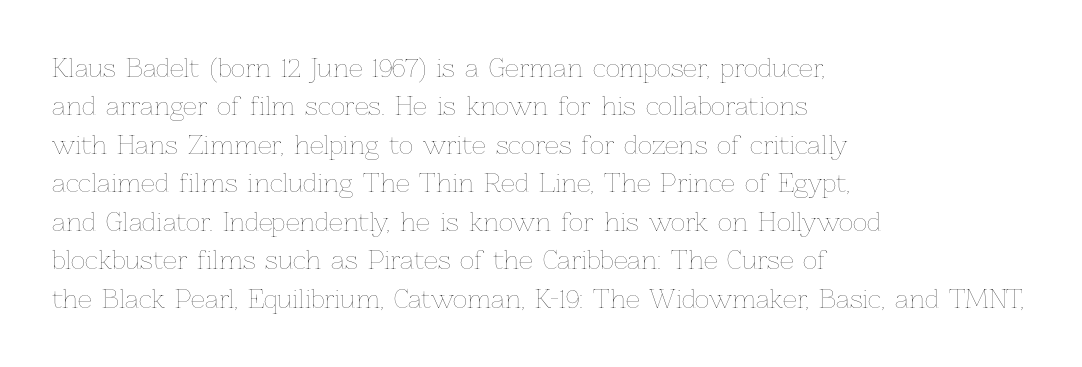
The image shows 25 px text type, upright; set left-aligned, normal line spacing (1.54x), normal letter spacing, not underlined.
